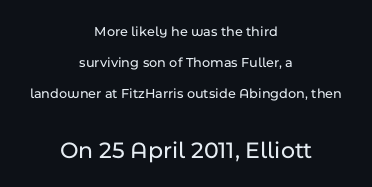
It's the straight-up-and-down kind of type. Vertical spacing — loose. Layout note: lines centered. Visually, the bottom section dominates because its glyphs are scaled up. Rule under the text: the space is simply empty. Standard letterfit; no display-style spreading of the glyphs.
